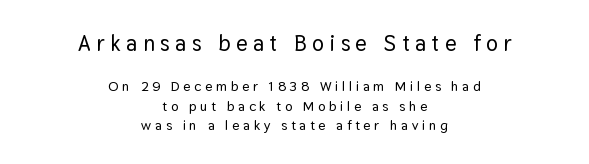
The image shows 22 px text type, upright; set centered, normal line spacing (1.39x), unusually wide letter spacing (+0.26 em), not underlined; the first (top) block is 1.57x larger.
